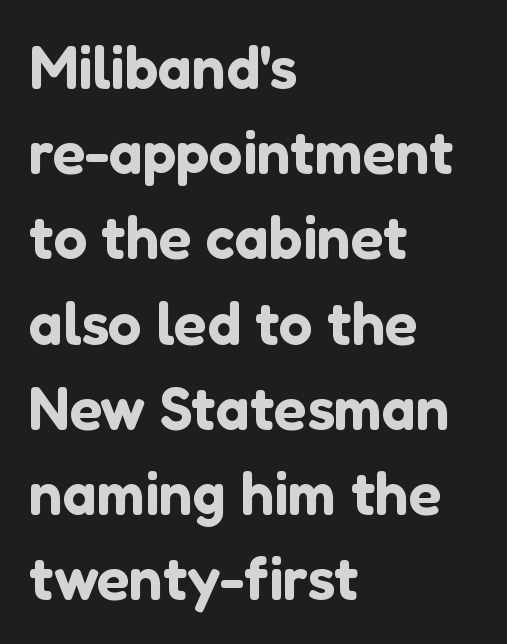
Each letter keeps its own natural width here, so spacing adapts to shape. Letter spacing: default. The compositor pushed each line to the left boundary. Any mark beneath the type? The region is blank.
